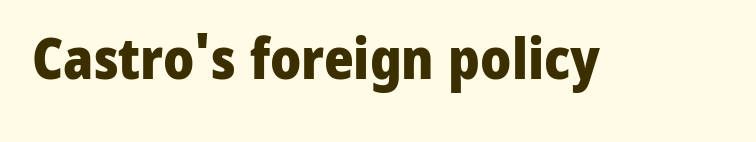
Q: Is the text bold? A: Yes.
Q: Is the text italic (slanted)? A: No, it is upright.
Q: Is the typeface a serif or a sans-serif typeface? A: Sans-serif.
Q: Is the text underlined? A: No.
Q: Is the spacing between letters normal or unusually wide? A: Normal.
Q: Width (condensed, normal, or wide)? A: Normal.
Q: Stroke contrast? A: Low.
Q: x-height? A: Medium.
Q: Monospaced? A: No.
